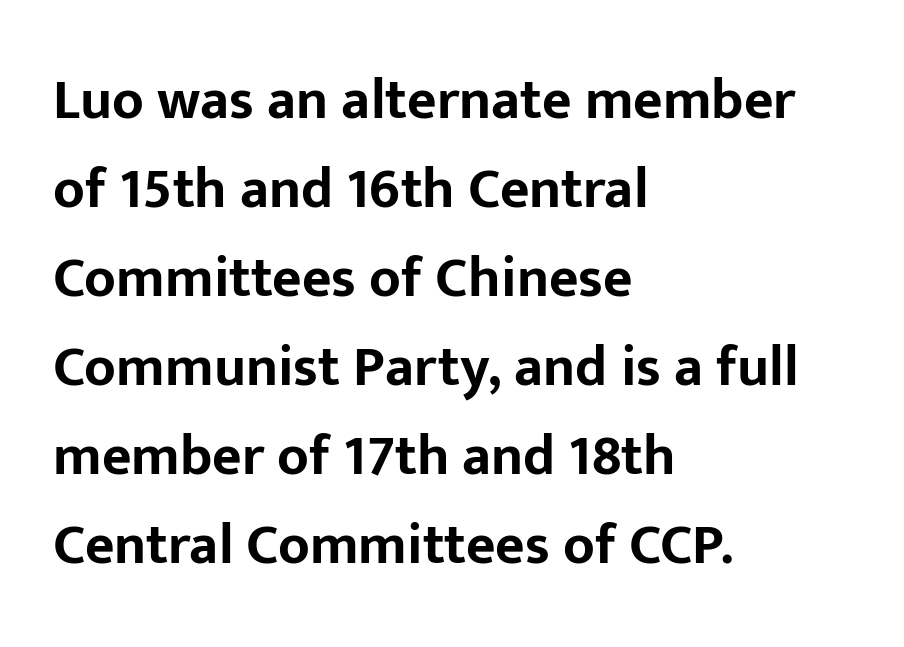
{"serif": "no", "italic": "no", "bold": "yes", "weight": "bold", "width": "normal", "stroke_contrast": "low", "x_height": "medium", "monospaced": "no", "underline": "no", "align": "left", "line_spacing": "normal", "line_spacing_ratio": 1.56, "letter_spacing": "normal", "letter_spacing_em": 0.0, "glyph_px": 57}
